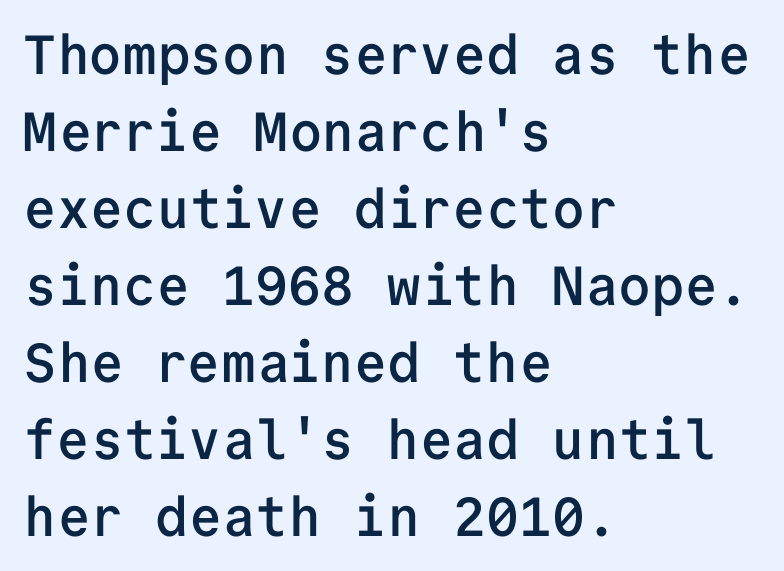
{"serif": "no", "italic": "no", "bold": "semi", "weight": "semibold", "width": "normal", "stroke_contrast": "low", "x_height": "medium", "monospaced": "yes", "underline": "no", "align": "left", "line_spacing": "normal", "line_spacing_ratio": 1.4, "letter_spacing": "normal", "letter_spacing_em": 0.0, "glyph_px": 55}
